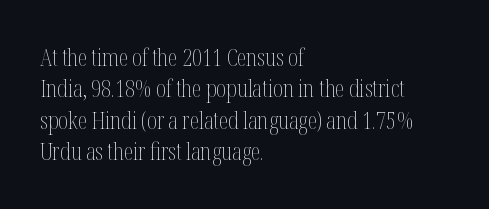
What stands out about the letter spacing? Nothing — it is the standard amount. Unmarked baselines from the first word to the last. The rendering anchors every line to the left-hand side. Regarding leading, the lines here are spaced in the standard way. Compared with a typical body face, this is equally light or lighter still. In terms of posture, this sample is upright.
